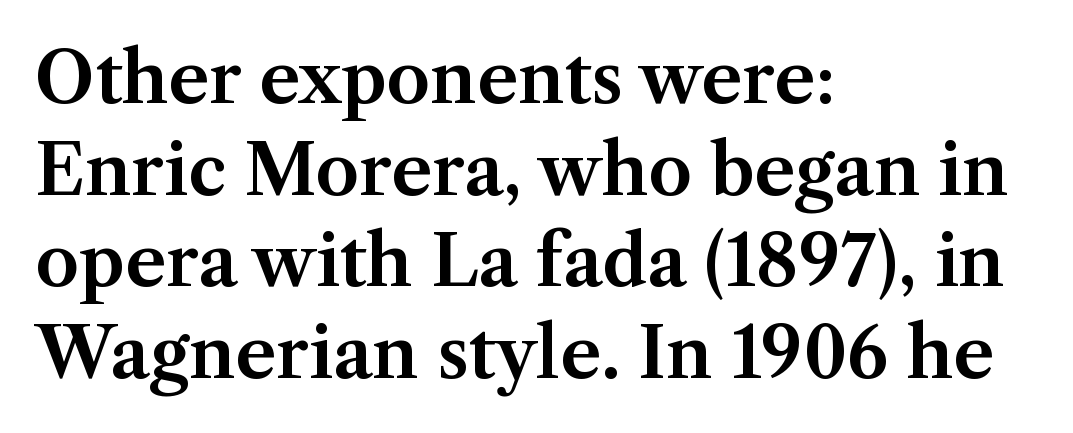
Honestly, the row spacing looks completely unremarkable. Italic? Not at all — the glyphs are vertical. A typesetter would call this proportional, since set widths differ per character. Visually the block forms a straight wall on the left and a jagged coastline on the right.
